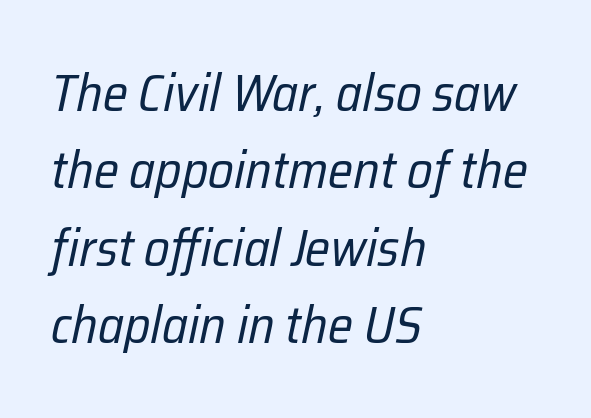
Looking at the ascenders, they clearly lean. Has an underline been added? It has not. A student would call this left alignment; a typographer would say flush left, rag right. The face looks like a standard text weight, possibly lighter. Think of a printed novel: that variable character pitch is what you see here.
